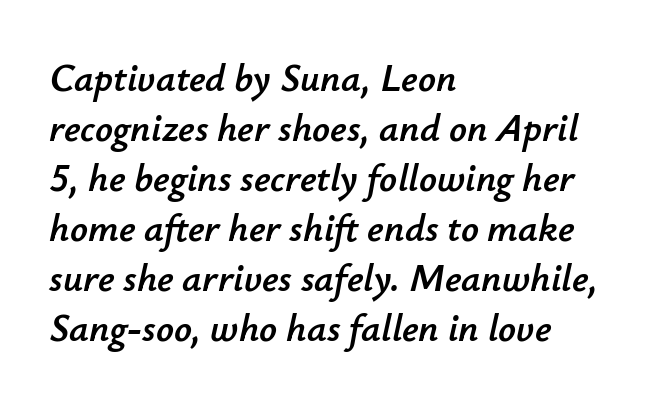
Visually the block forms a straight wall on the left and a jagged coastline on the right. The zone under the glyphs is completely vacant. Proportional: the letters do not fall into vertical columns. Each word holds together tightly as a unit, with standard inter-letter gaps. Evenly set lines give the paragraph a standard silhouette.
